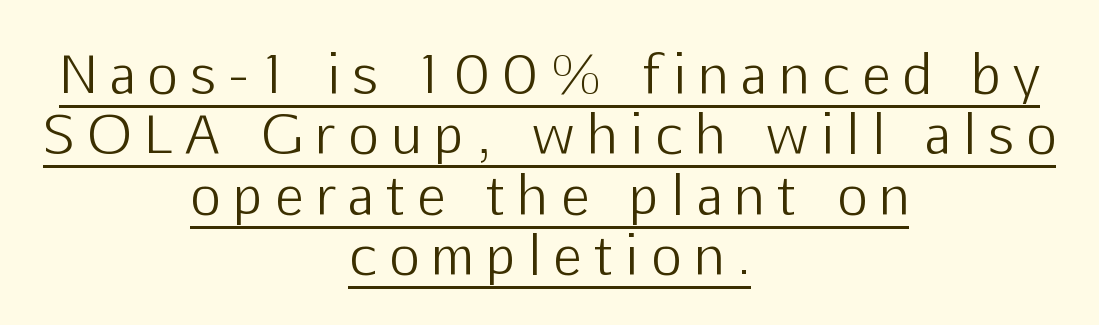
Q: Is the text bold? A: No.
Q: Is the text italic (slanted)? A: No, it is upright.
Q: Is the typeface a serif or a sans-serif typeface? A: Sans-serif.
Q: Is the text underlined? A: Yes.
Q: How is the paragraph aligned? A: Centered.
Q: Is the spacing between letters normal or unusually wide? A: Unusually wide.
Q: Width (condensed, normal, or wide)? A: Normal.
Q: Stroke contrast? A: Low.
Q: x-height? A: Medium.
Q: Monospaced? A: No.
